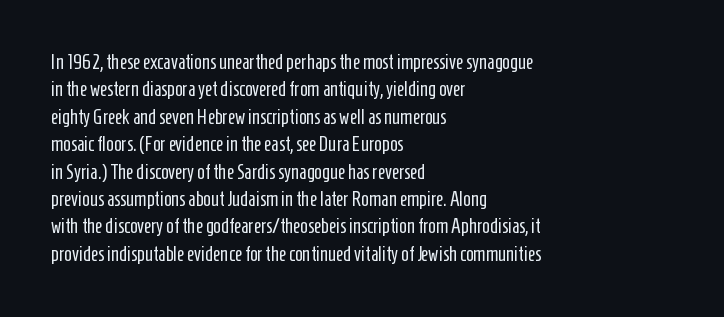
{"italic": "no", "bold": "no", "underline": "no", "align": "left", "line_spacing": "normal", "line_spacing_ratio": 1.37, "letter_spacing": "normal", "letter_spacing_em": 0.0, "glyph_px": 20}
